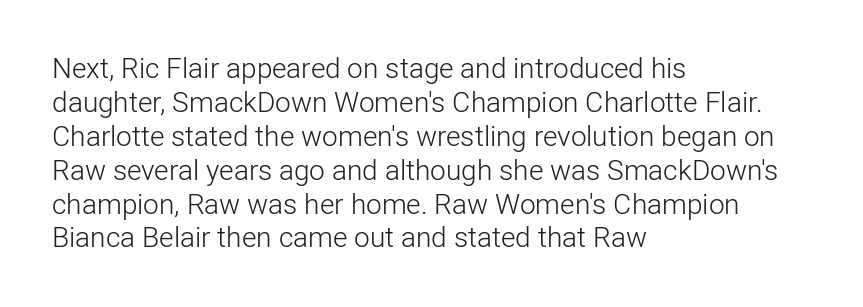
Spacing verdict: proportional, widths tailored to each character. Unbolded letterforms with no extra heft. Is the block centered? No — it sits flush against the left margin. Words appear dense and cohesive because spacing is normal. Nope, not italic — everything's standing straight. Are there feet on the stems? There aren't — it's a sans.
